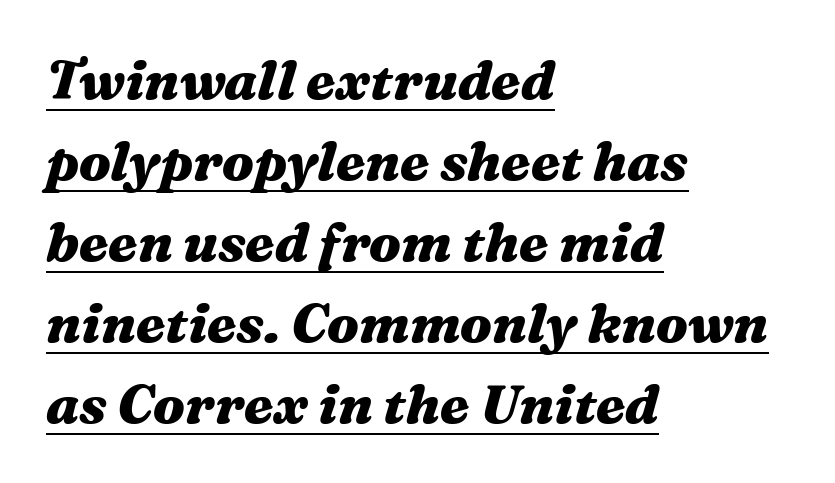
Q: Is the text bold? A: Yes.
Q: Is the text italic (slanted)? A: Yes, it leans right by about 16 degrees.
Q: Is the text underlined? A: Yes.
Q: How is the paragraph aligned? A: Left-aligned.
Q: Is the spacing between letters normal or unusually wide? A: Normal.
Q: Is the spacing between lines tight, normal or loose? A: Normal.
Q: Width (condensed, normal, or wide)? A: Wide.
Q: Stroke contrast? A: Medium.
Q: x-height? A: Medium.
Q: Monospaced? A: No.
